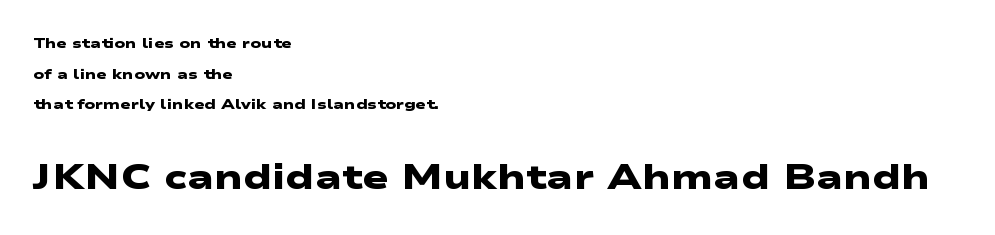
{"serif": "no", "bold": "yes", "weight": "heavy", "width": "wide", "stroke_contrast": "low", "x_height": "medium", "monospaced": "no", "underline": "no", "align": "left", "line_spacing": "loose", "line_spacing_ratio": 2.19, "letter_spacing": "normal", "letter_spacing_em": 0.0, "larger_block": "second", "size_ratio": 2.5, "glyph_px": 35}
